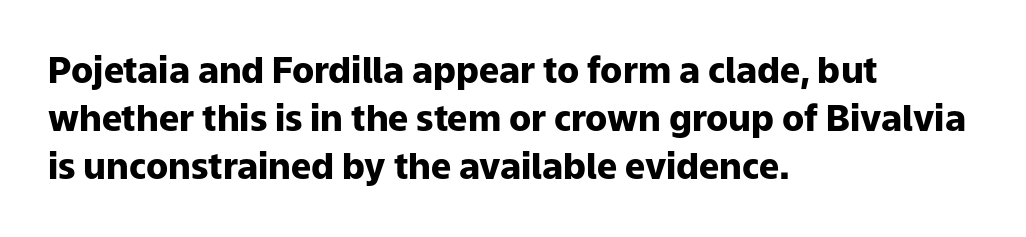
Q: Is the text bold? A: Yes.
Q: Is the text italic (slanted)? A: No, it is upright.
Q: Is the typeface a serif or a sans-serif typeface? A: Sans-serif.
Q: Is the text underlined? A: No.
Q: How is the paragraph aligned? A: Left-aligned.
Q: Is the spacing between letters normal or unusually wide? A: Normal.
Q: Is the spacing between lines tight, normal or loose? A: Normal.
Q: Width (condensed, normal, or wide)? A: Normal.
Q: Stroke contrast? A: Low.
Q: x-height? A: Medium.
Q: Monospaced? A: No.
